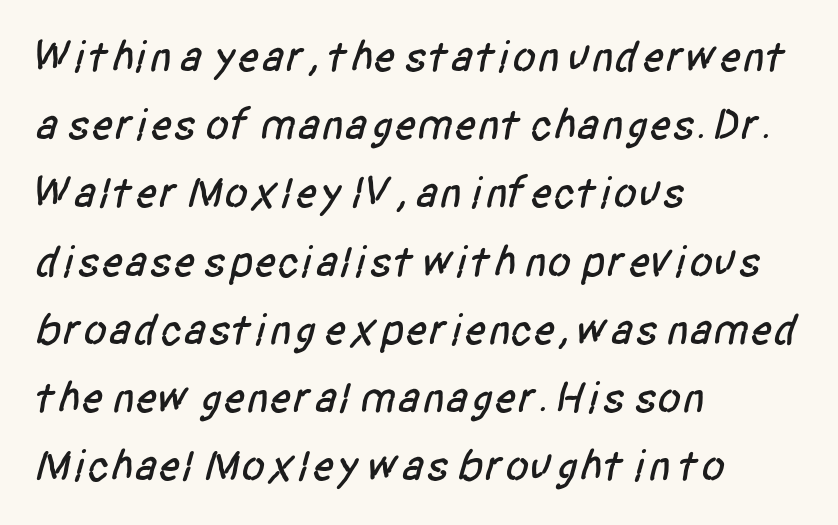
Q: Is the typeface a serif or a sans-serif typeface? A: Sans-serif.
Q: Is the text underlined? A: No.
Q: How is the paragraph aligned? A: Left-aligned.
Q: Is the spacing between letters normal or unusually wide? A: Normal.
Q: Is the spacing between lines tight, normal or loose? A: Normal.
Q: Width (condensed, normal, or wide)? A: Condensed.
Q: Stroke contrast? A: Low.
Q: x-height? A: Large.
Q: Monospaced? A: No.
